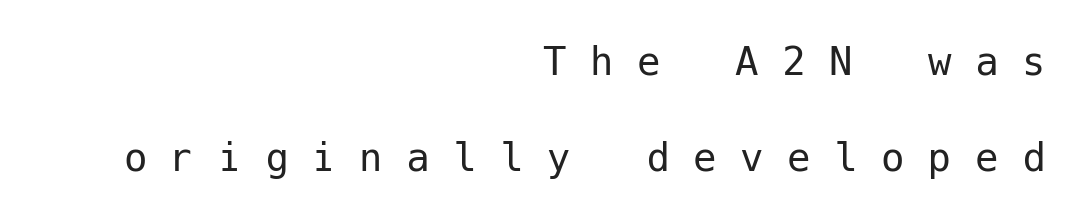
The image shows 47 px regular-weight sans-serif type, upright; set right-aligned, loose line spacing (2.04x), unusually wide letter spacing (+0.5 em), not underlined; low stroke contrast and a medium x-height.
